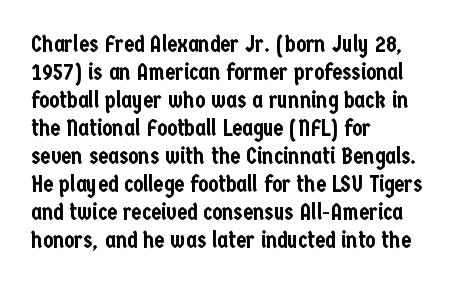
{"italic": "no", "underline": "no", "align": "left", "line_spacing_ratio": 1.22, "letter_spacing": "normal", "letter_spacing_em": 0.0, "glyph_px": 23}
